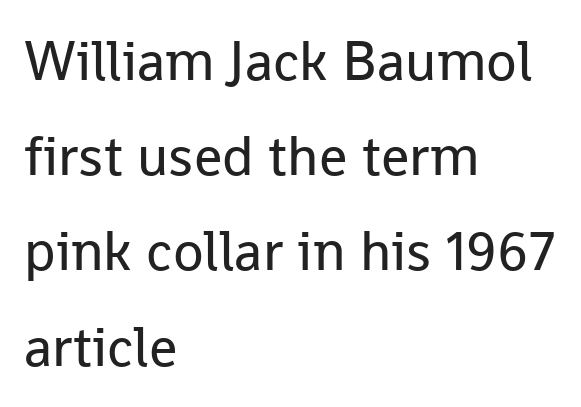
{"serif": "no", "italic": "no", "bold": "no", "weight": "regular", "width": "normal", "stroke_contrast": "low", "x_height": "medium", "monospaced": "no", "underline": "no", "align": "left", "line_spacing": "normal", "line_spacing_ratio": 1.7, "letter_spacing": "normal", "letter_spacing_em": 0.0, "glyph_px": 56}
